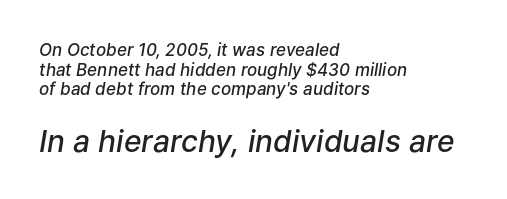
The image shows 30 px semibold type, italic (leaning right); set left-aligned, tight line spacing (1.15x), normal letter spacing, not underlined; the second (bottom) block is 1.76x larger; low stroke contrast and a medium x-height.
